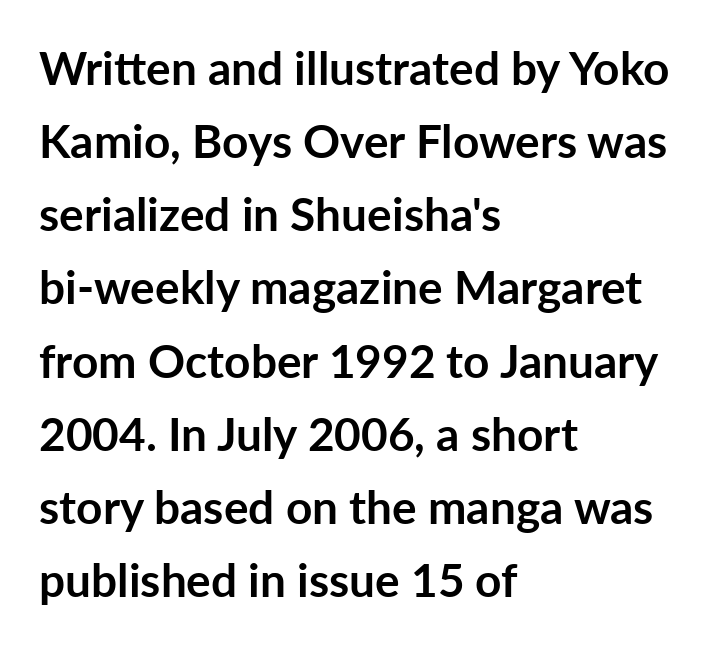
Q: Is the text bold? A: Yes.
Q: Is the text italic (slanted)? A: No, it is upright.
Q: Is the typeface a serif or a sans-serif typeface? A: Sans-serif.
Q: Is the text underlined? A: No.
Q: How is the paragraph aligned? A: Left-aligned.
Q: Is the spacing between letters normal or unusually wide? A: Normal.
Q: Is the spacing between lines tight, normal or loose? A: Normal.
Q: Width (condensed, normal, or wide)? A: Normal.
Q: Stroke contrast? A: Low.
Q: x-height? A: Medium.
Q: Monospaced? A: No.
